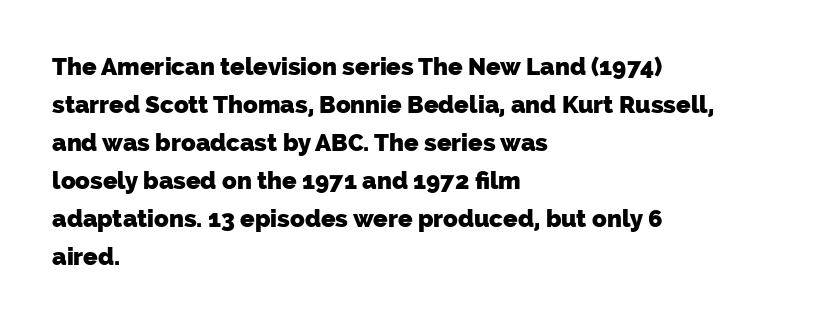
Honestly, there is no underline to notice here at all. Thick stems and heavy bowls — unmistakably bold. Line starts are locked; line ends wander. Leading: standard. There is no visible air inserted between adjacent glyphs.
